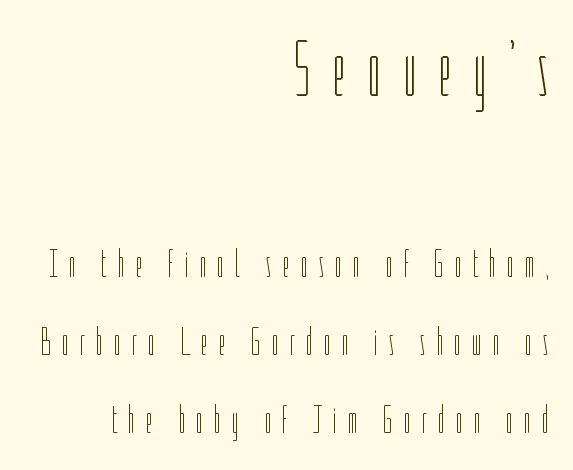
The compositor pushed each line to the right boundary. Visually, the top section dominates because its glyphs are scaled up. The zone under the glyphs is completely vacant. Italic? Not at all — the glyphs are vertical. The passage shown is typed in a proportional face where columns would drift.
